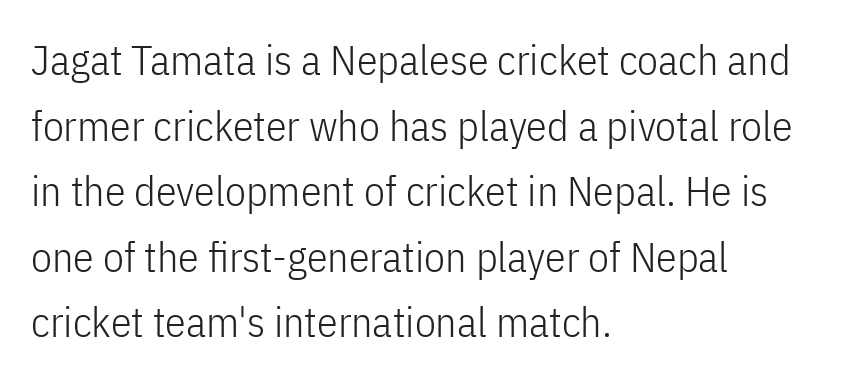
The image shows 42 px light, condensed sans-serif type, upright; set left-aligned, normal line spacing (1.56x), normal letter spacing, not underlined; low stroke contrast and a medium x-height.
